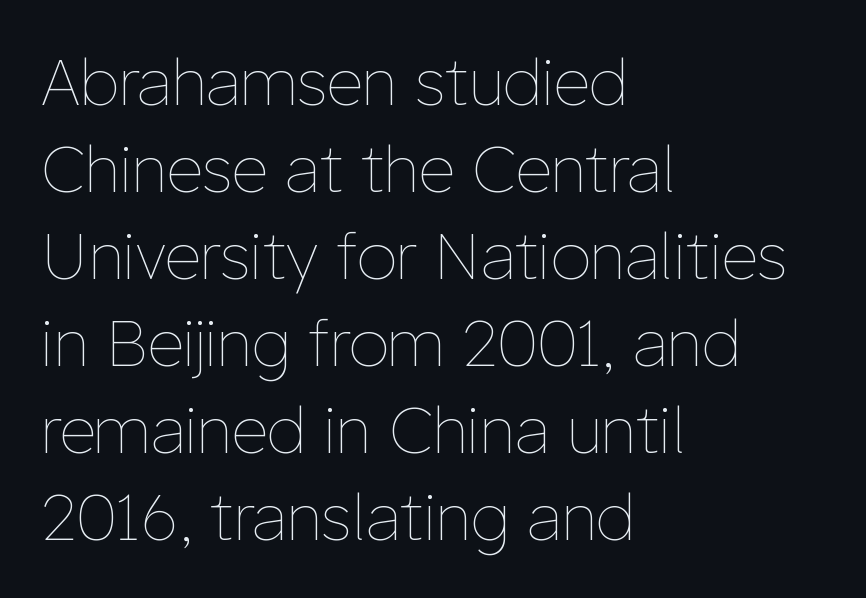
Between one letter and the next there's only the usual sliver of space. Bare-footed words on every line. The characters are drawn with everyday or finer stroke widths. The passage shown is typed in a proportional face where columns would drift. Every character sits straight up, as roman type does.
